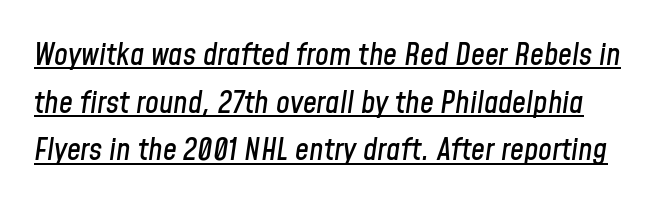
What decoration does the sample have? An underline. Students, note that the glyphs here touch the page at normal intervals. The letters are slanted; this is an italic face. The face used here is proportionally spaced, like ordinary book or web type.
